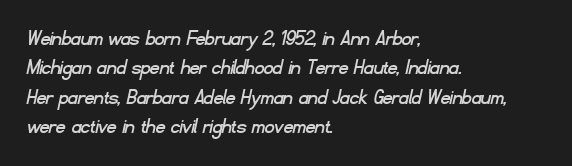
The image shows 23 px text type; set left-aligned, normal line spacing (1.28x), normal letter spacing, not underlined.
